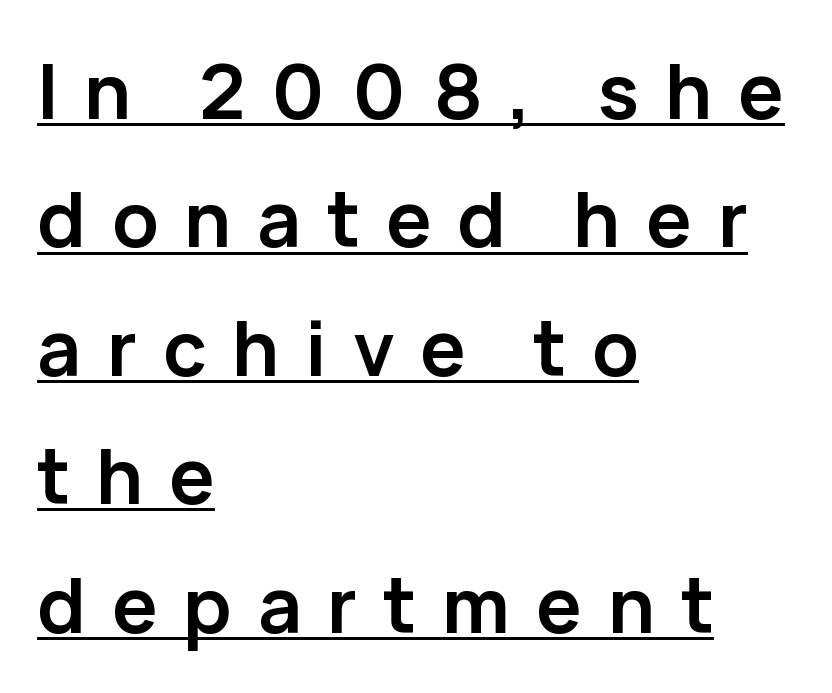
Q: Is the text bold? A: Yes.
Q: Is the text italic (slanted)? A: No, it is upright.
Q: Is the typeface a serif or a sans-serif typeface? A: Sans-serif.
Q: Is the text underlined? A: Yes.
Q: How is the paragraph aligned? A: Left-aligned.
Q: Is the spacing between letters normal or unusually wide? A: Unusually wide.
Q: Is the spacing between lines tight, normal or loose? A: Normal.
Q: Width (condensed, normal, or wide)? A: Normal.
Q: Stroke contrast? A: Low.
Q: x-height? A: Medium.
Q: Monospaced? A: No.
